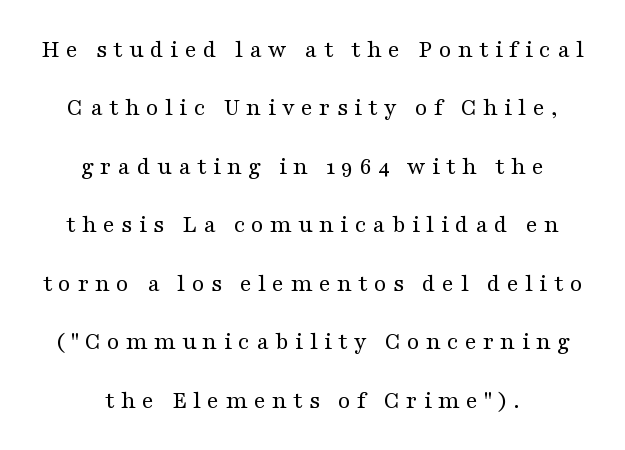
The image shows 25 px text type, upright; set centered, loose line spacing (2.34x), unusually wide letter spacing (+0.25 em), not underlined.
